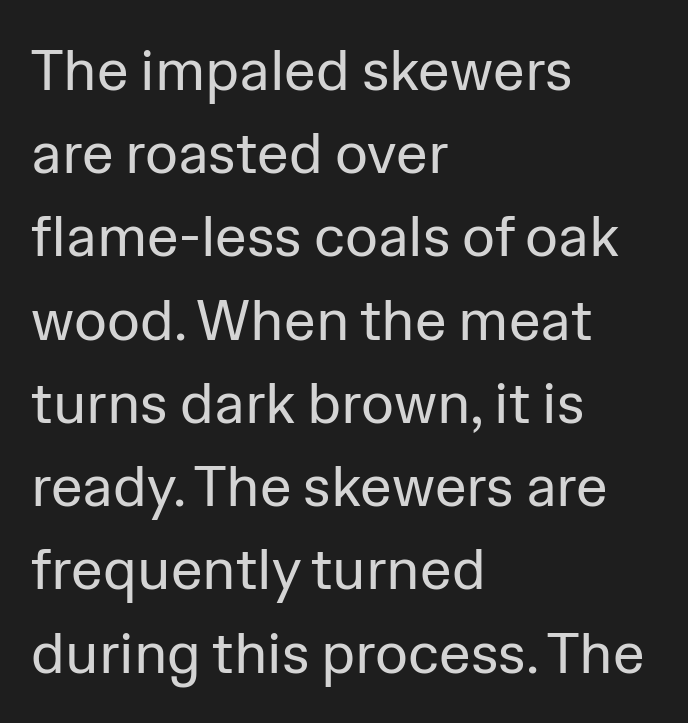
The image shows 57 px regular-weight sans-serif type, upright; set left-aligned, normal line spacing (1.46x), normal letter spacing, not underlined; low stroke contrast and a medium x-height.
